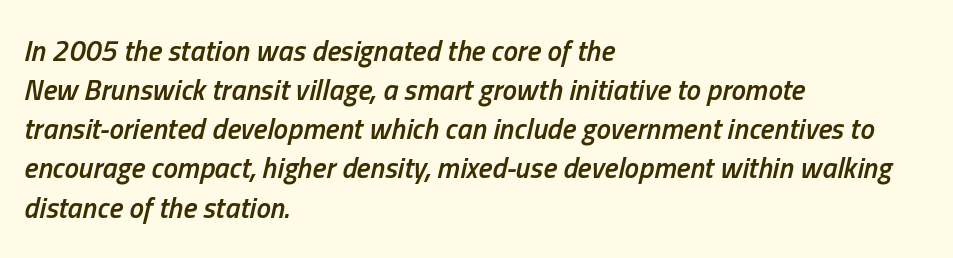
The image shows 29 px semibold, condensed type, italic (leaning right); set left-aligned, normal line spacing (1.35x), normal letter spacing, not underlined; low stroke contrast and a medium x-height.
